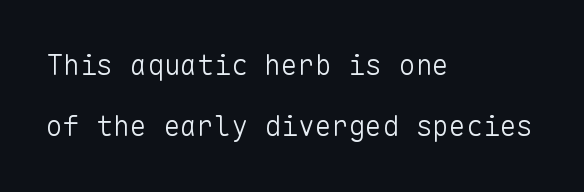
{"serif": "no", "italic": "no", "bold": "no", "weight": "light", "width": "normal", "stroke_contrast": "low", "x_height": "medium", "monospaced": "yes", "underline": "no", "align": "left", "line_spacing": "loose", "line_spacing_ratio": 2.19, "letter_spacing": "normal", "letter_spacing_em": 0.0, "glyph_px": 28}
